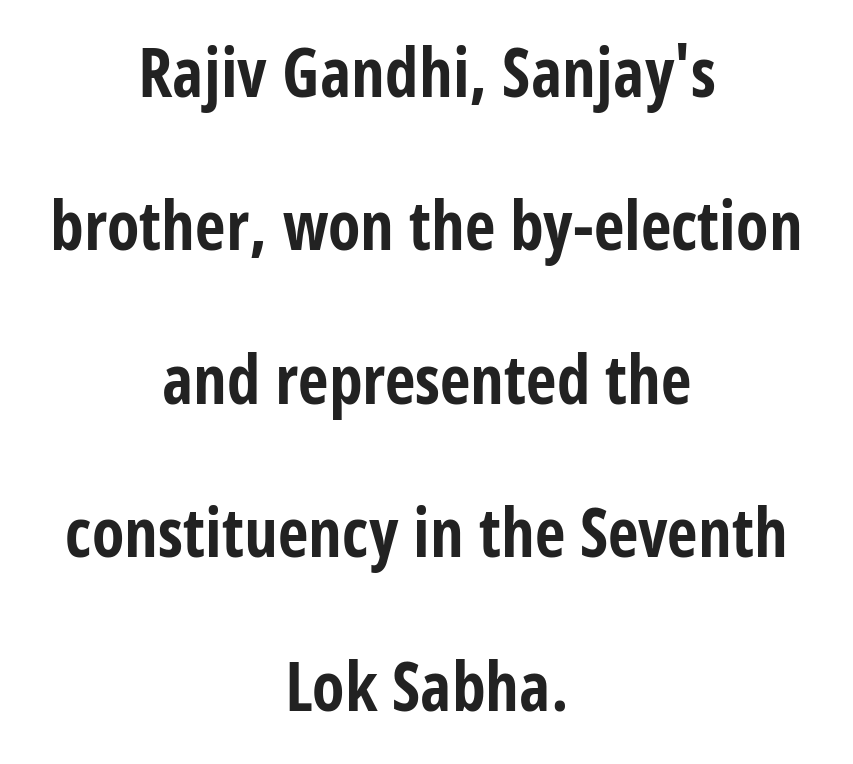
The passage shown has conventional tracking throughout. A student would call this center alignment; a typographer would say set centered. Plain, unruled lines of type. Think of a printed novel: that variable character pitch is what you see here.
